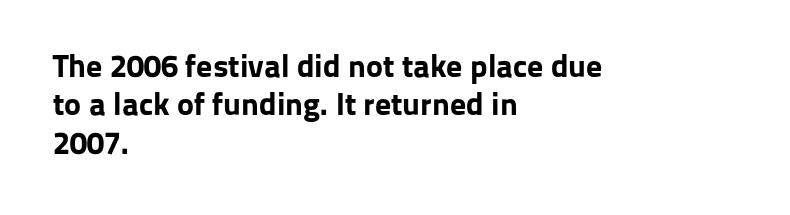
The image shows 32 px bold sans-serif type, upright; set left-aligned, line spacing 1.2x, normal letter spacing, not underlined; low stroke contrast and a medium x-height.
